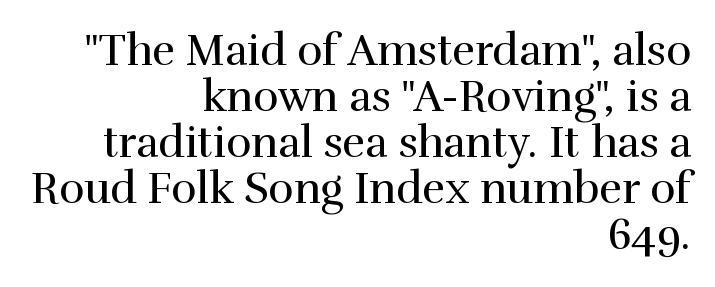
The baseline area is clear. These lines stack with their right ends in a neat column. Is the stroke heavy? The answer is a plain regular-or-lighter. This rendering employs a face with finishing strokes, i.e., a serif.
